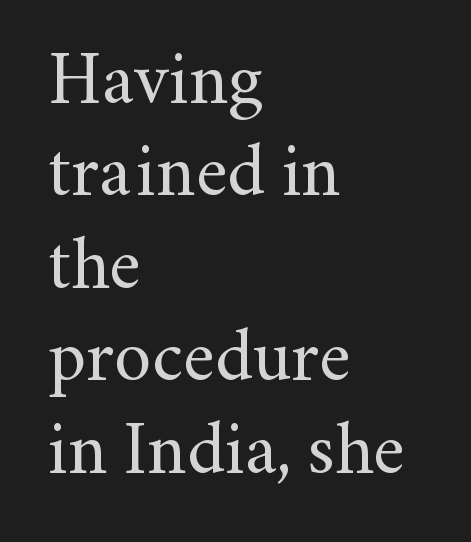
Q: Is the text bold? A: No.
Q: Is the text italic (slanted)? A: No, it is upright.
Q: Is the typeface a serif or a sans-serif typeface? A: Serif.
Q: Is the text underlined? A: No.
Q: How is the paragraph aligned? A: Left-aligned.
Q: Is the spacing between letters normal or unusually wide? A: Normal.
Q: Is the spacing between lines tight, normal or loose? A: Normal.
Q: Width (condensed, normal, or wide)? A: Normal.
Q: Stroke contrast? A: Medium.
Q: x-height? A: Small.
Q: Monospaced? A: No.
